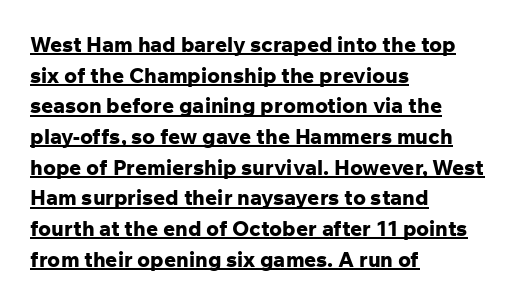
Heft: maximum for text — a bold. Line beginnings align vertically; line endings do not. The string is rendered with underlining switched on. Horizontal bands of white between lines are of average thickness. Posture: upright roman.
